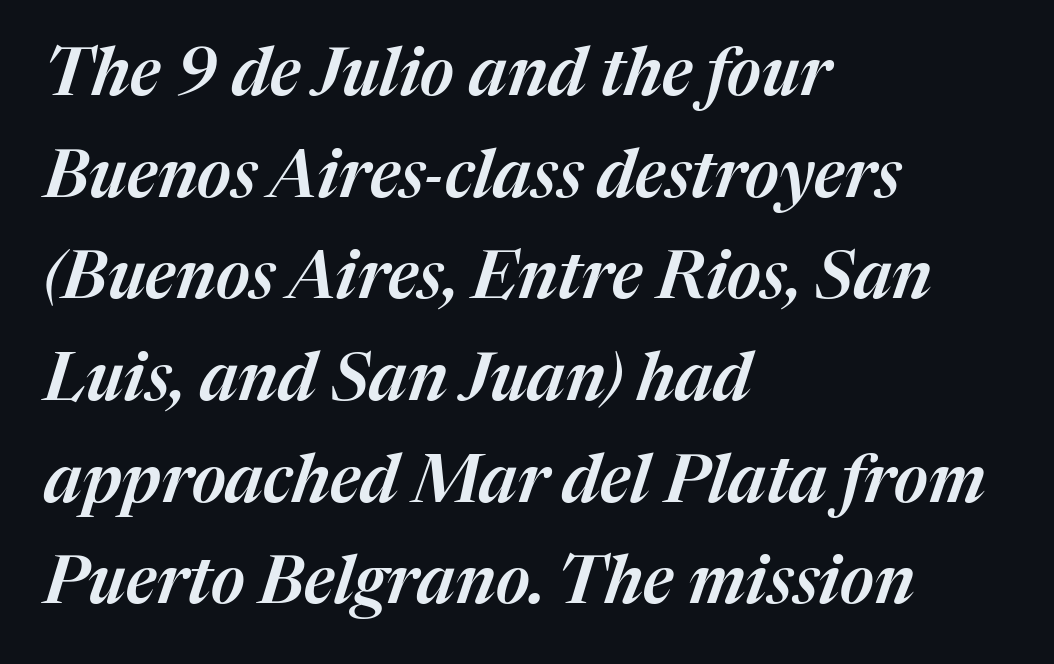
Q: Is the text italic (slanted)? A: Yes, it leans right by about 17 degrees.
Q: Is the text underlined? A: No.
Q: How is the paragraph aligned? A: Left-aligned.
Q: Is the spacing between letters normal or unusually wide? A: Normal.
Q: Is the spacing between lines tight, normal or loose? A: Normal.
Q: Width (condensed, normal, or wide)? A: Normal.
Q: Stroke contrast? A: Medium.
Q: x-height? A: Medium.
Q: Monospaced? A: No.
